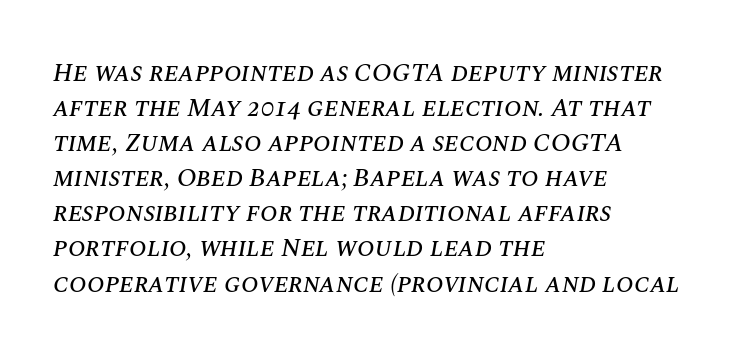
Yep, that's italic — everything's leaning. In CSS terms this would be text-align: left. Descenders are the only things crossing below the line. Vertically, the passage feels balanced, rows spaced as you'd expect. Each word holds together tightly as a unit, with standard inter-letter gaps.
